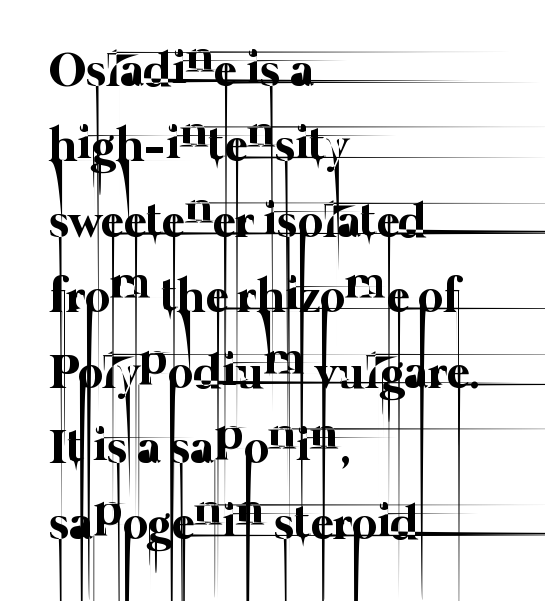
The image shows 49 px thin type; set left-aligned, normal line spacing (1.54x), normal letter spacing, not underlined; low stroke contrast and a medium x-height.
